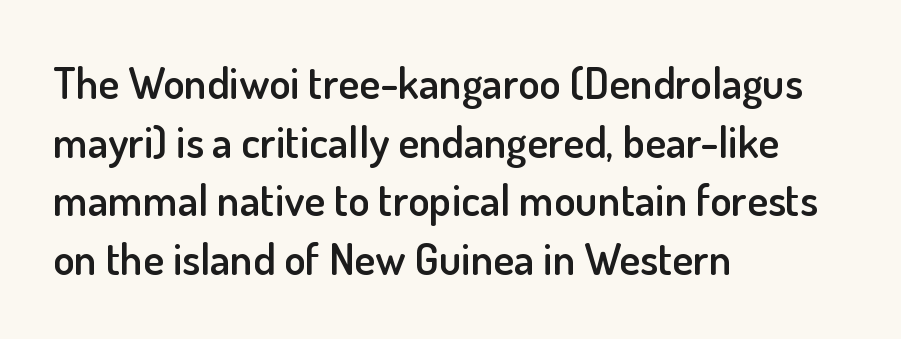
The typography opts for an upright posture over an oblique one. Do the characters align in a grid? No, the font is proportional. Each line starts at the same left margin while the right side varies. On the weight axis this lands at semibold, roughly 600. Tracking here is standard; glyphs follow each other at the usual distance. The passage shown stacks its lines at a standard gap.
